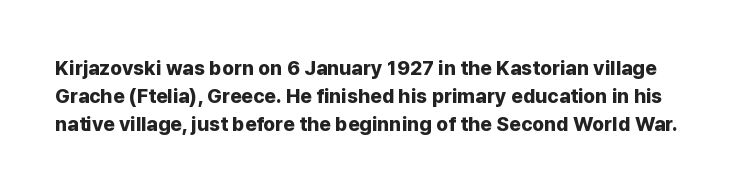
Leading matches the norm, producing a regular column. How heavy is the stroke? Heavy — this is a bold. A typesetter would mark this as roman, not italic. Inter-character spacing is left at the font's built-in metrics.
